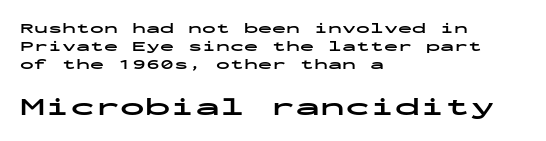
The image shows 25 px bold type, upright; set left-aligned, normal line spacing (1.27x), normal letter spacing, not underlined; the second (bottom) block is 1.79x larger.
